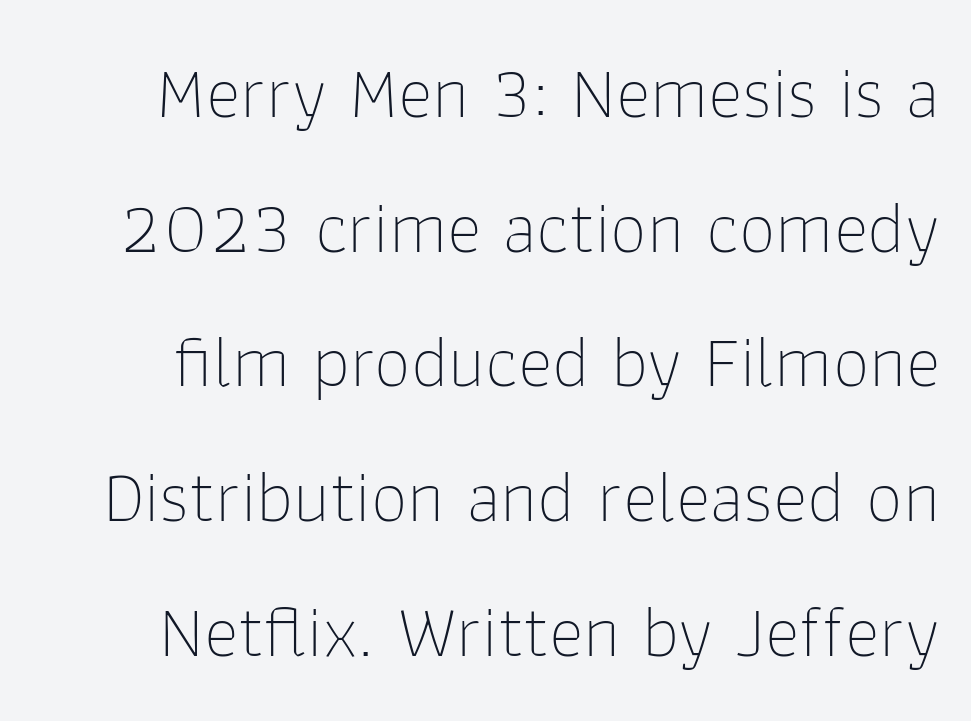
Q: Is the text bold? A: No.
Q: Is the text italic (slanted)? A: No, it is upright.
Q: Is the typeface a serif or a sans-serif typeface? A: Sans-serif.
Q: Is the text underlined? A: No.
Q: Is the spacing between letters normal or unusually wide? A: Normal.
Q: Width (condensed, normal, or wide)? A: Normal.
Q: Stroke contrast? A: Low.
Q: x-height? A: Medium.
Q: Monospaced? A: No.
